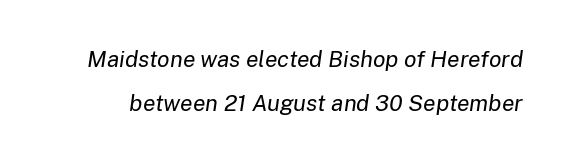
Slant detected: the letters are inclined. Check the space under the baseline: it is left empty. Interline gaps are noticeably wide in this sample. The font is comparable to plain body text, perhaps lighter. The gaps between neighbouring characters are ordinary and unremarkable.
